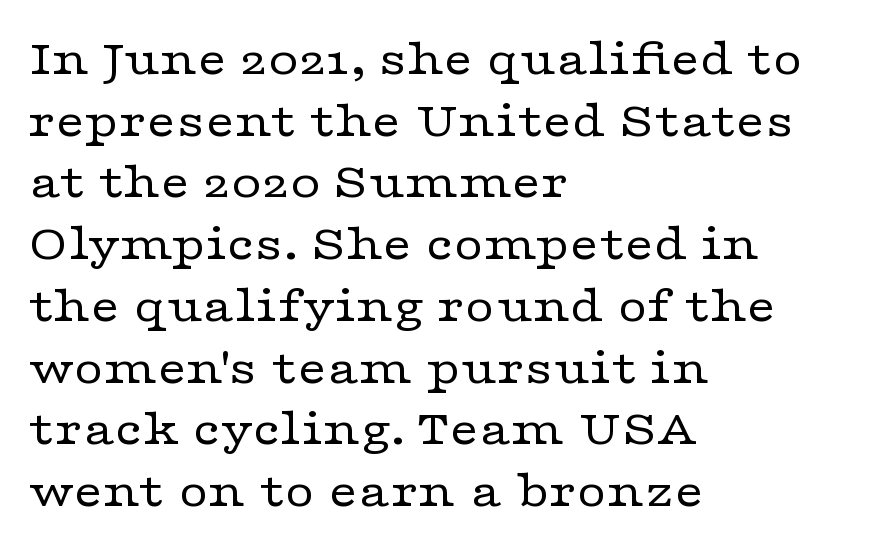
Q: Is the text bold? A: No.
Q: Is the text italic (slanted)? A: No, it is upright.
Q: Is the typeface a serif or a sans-serif typeface? A: Serif.
Q: Is the text underlined? A: No.
Q: How is the paragraph aligned? A: Left-aligned.
Q: Is the spacing between letters normal or unusually wide? A: Normal.
Q: Width (condensed, normal, or wide)? A: Wide.
Q: Stroke contrast? A: Low.
Q: x-height? A: Medium.
Q: Monospaced? A: No.
